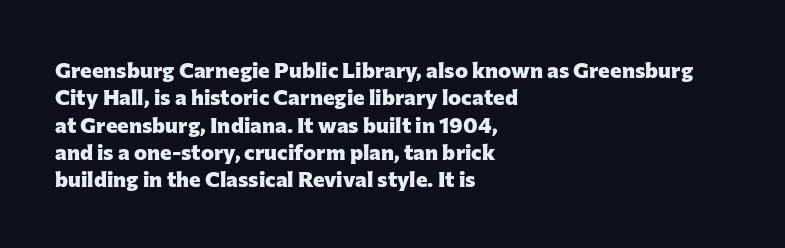
Chunky letters — that's bold for sure. Caption: standard tracking, unaltered. Descenders are the only things crossing below the line. Typeset ragged right — the left edge is the straight one. The letters stand upright; this is a roman face.
